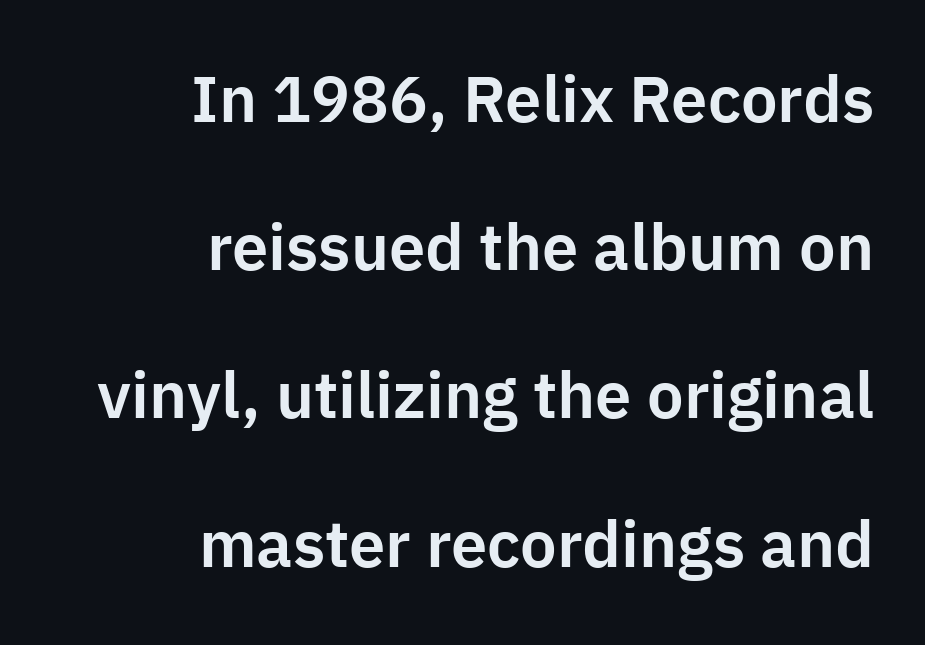
The image shows 65 px sans-serif type, upright; set right-aligned, loose line spacing (2.28x), normal letter spacing, not underlined; low stroke contrast and a medium x-height.
